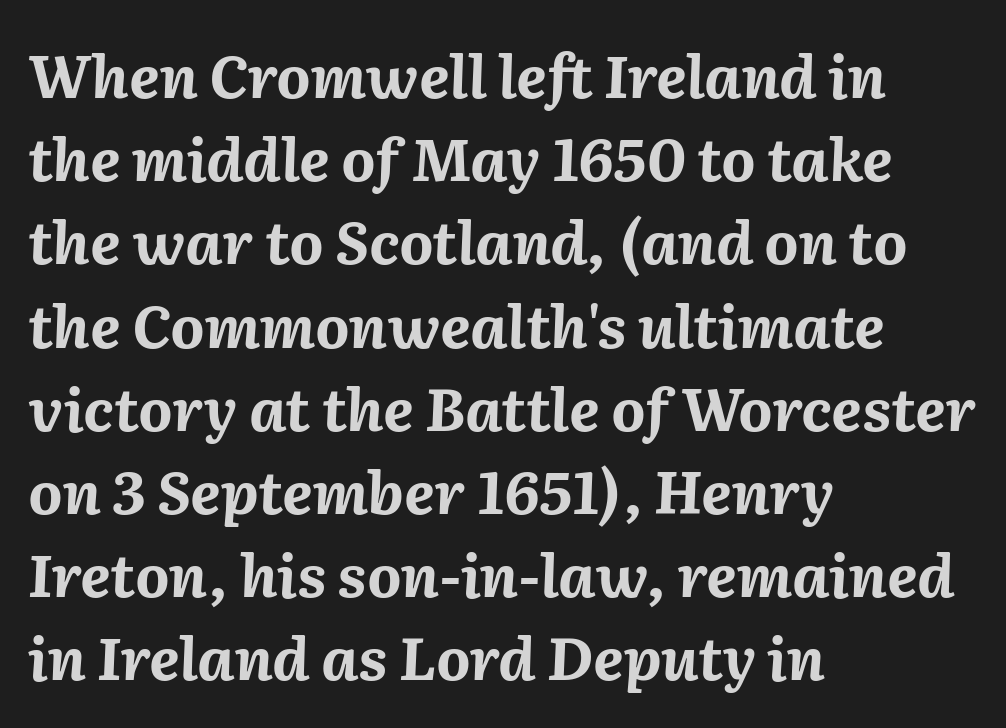
Q: Is the text bold? A: Yes.
Q: Is the text italic (slanted)? A: Yes, it leans right by about 2 degrees.
Q: Is the text underlined? A: No.
Q: How is the paragraph aligned? A: Left-aligned.
Q: Is the spacing between letters normal or unusually wide? A: Normal.
Q: Is the spacing between lines tight, normal or loose? A: Normal.
Q: Width (condensed, normal, or wide)? A: Normal.
Q: Stroke contrast? A: Medium.
Q: x-height? A: Medium.
Q: Monospaced? A: No.
